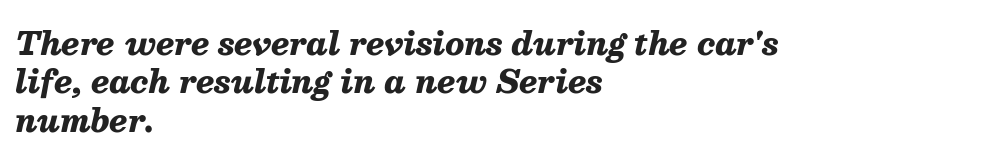
Q: Is the text bold? A: Yes.
Q: Is the text italic (slanted)? A: Yes, it leans right by about 13 degrees.
Q: Is the text underlined? A: No.
Q: How is the paragraph aligned? A: Left-aligned.
Q: Is the spacing between letters normal or unusually wide? A: Normal.
Q: Width (condensed, normal, or wide)? A: Normal.
Q: Stroke contrast? A: Medium.
Q: x-height? A: Medium.
Q: Monospaced? A: No.
